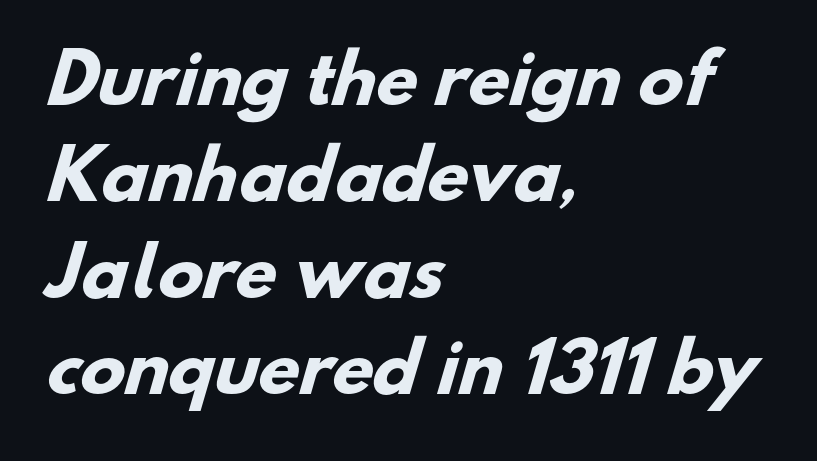
{"serif": "no", "bold": "yes", "weight": "heavy", "width": "normal", "stroke_contrast": "low", "x_height": "small", "monospaced": "no", "underline": "no", "align": "left", "line_spacing": "normal", "line_spacing_ratio": 1.44, "letter_spacing": "normal", "letter_spacing_em": 0.0, "glyph_px": 67}
